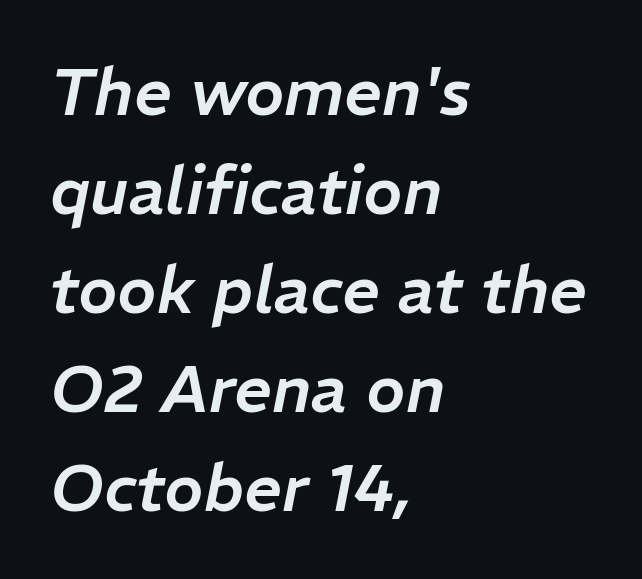
Descender tails drop into unmarked territory. These lines are rendered in a variable-pitch font. Style check: oblique. The leading is moderate, giving the passage an even texture.
